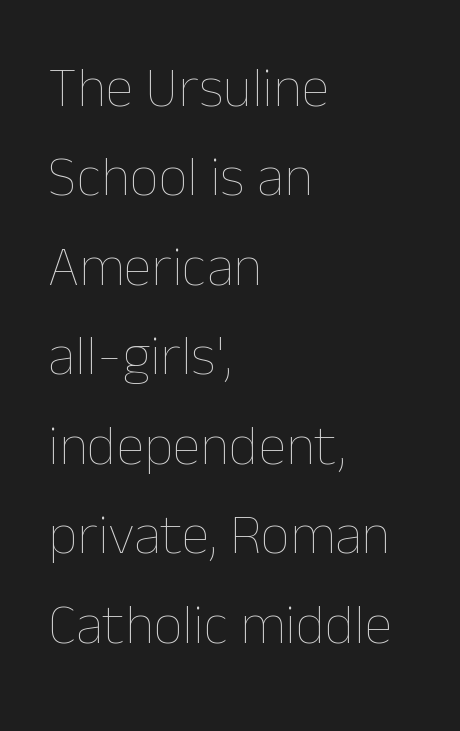
{"italic": "no", "bold": "no", "weight": "thin", "width": "normal", "stroke_contrast": "low", "x_height": "medium", "monospaced": "no", "underline": "no", "align": "left", "line_spacing": "normal", "line_spacing_ratio": 1.57, "letter_spacing": "normal", "letter_spacing_em": 0.0, "glyph_px": 57}
